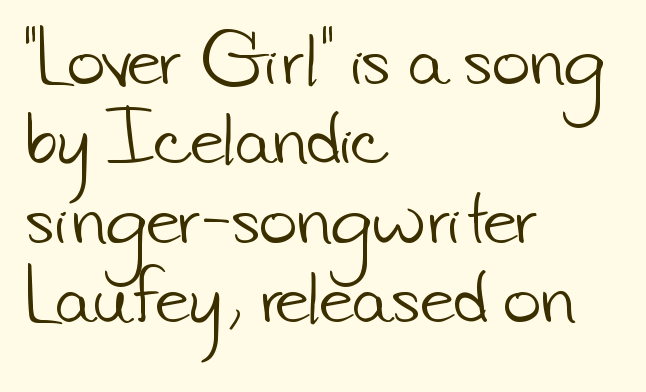
Note the varied advance widths — an 'i' is clearly narrower than an 'm'. Honestly, there is no underline to notice here at all. The letterforms sit at book weight or below. The passage shown is typeset with a sans-serif family.
